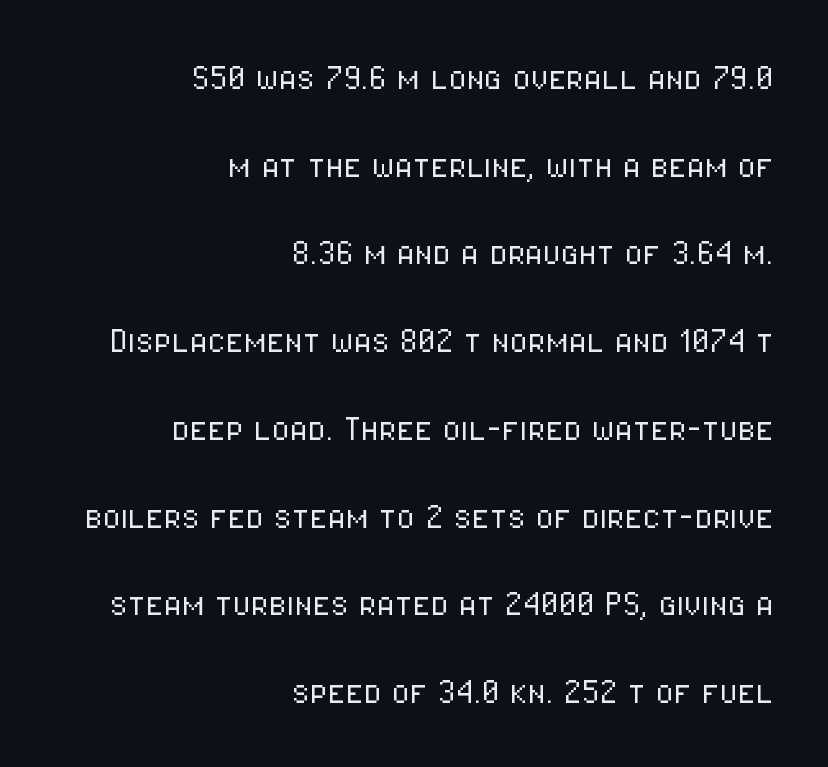
Q: Is the text bold? A: No.
Q: Is the text italic (slanted)? A: No, it is upright.
Q: Is the typeface a serif or a sans-serif typeface? A: Sans-serif.
Q: Is the text underlined? A: No.
Q: How is the paragraph aligned? A: Right-aligned.
Q: Is the spacing between letters normal or unusually wide? A: Normal.
Q: Is the spacing between lines tight, normal or loose? A: Loose.
Q: Width (condensed, normal, or wide)? A: Condensed.
Q: Stroke contrast? A: Low.
Q: x-height? A: Medium.
Q: Monospaced? A: No.
